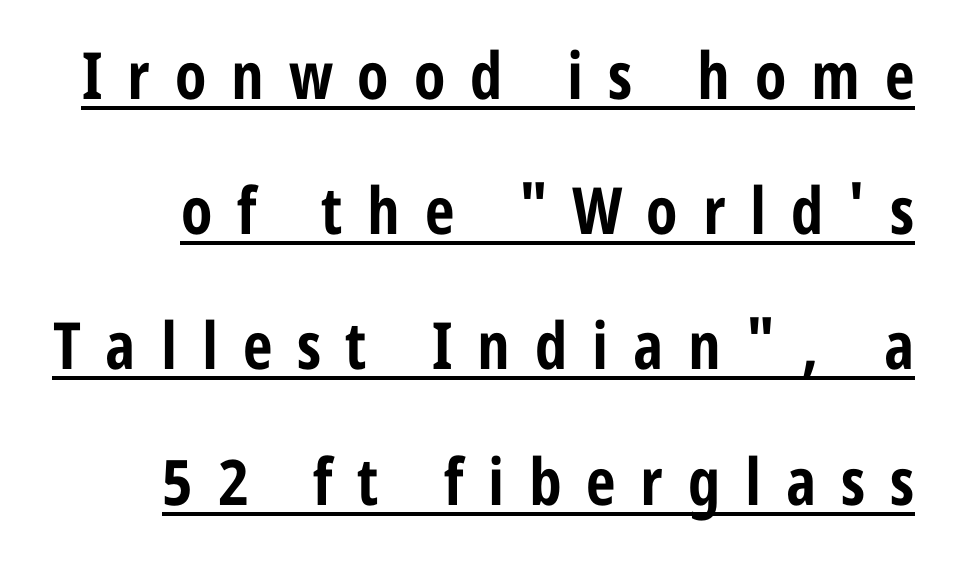
Plenty of ink on the page — the face is bold. Someone cranked the tracking dial way up on this one. The letters carry no serifs — their stems end cleanly without finishing strokes. Does a line run under the words? Yes, clearly. This sample trades compactness for vertical openness between lines. Notice how the stems are strictly vertical — no italics here.
